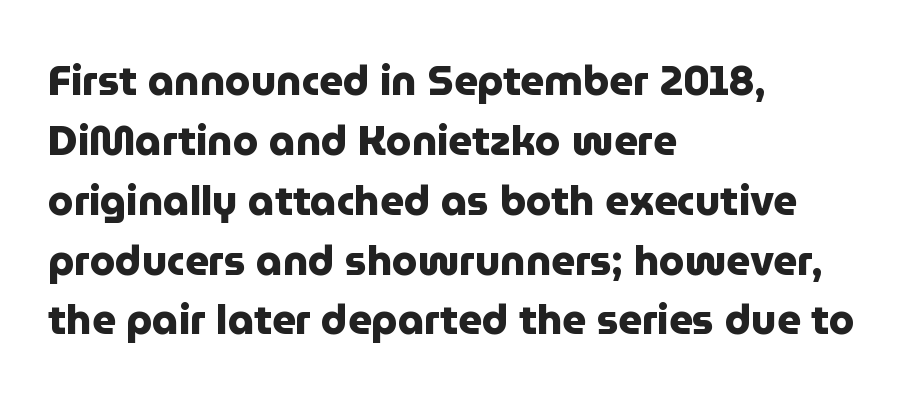
{"serif": "no", "italic": "no", "bold": "yes", "weight": "heavy", "width": "normal", "stroke_contrast": "low", "x_height": "medium", "monospaced": "no", "underline": "no", "align": "left", "line_spacing": "normal", "line_spacing_ratio": 1.46, "letter_spacing": "normal", "letter_spacing_em": 0.0, "glyph_px": 41}
